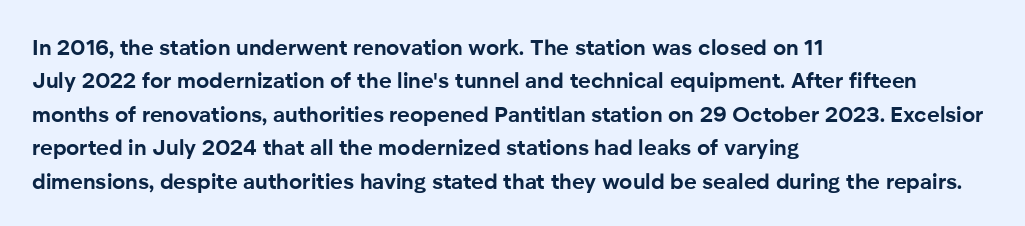
The image shows 22 px bold type, upright; set left-aligned, normal line spacing (1.52x), normal letter spacing, not underlined.
